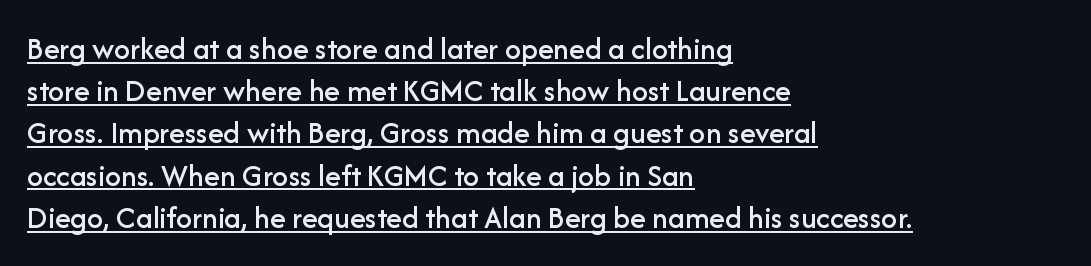
Q: Is the text italic (slanted)? A: No, it is upright.
Q: Is the typeface a serif or a sans-serif typeface? A: Sans-serif.
Q: Is the text underlined? A: Yes.
Q: How is the paragraph aligned? A: Left-aligned.
Q: Is the spacing between letters normal or unusually wide? A: Normal.
Q: Is the spacing between lines tight, normal or loose? A: Normal.
Q: Width (condensed, normal, or wide)? A: Normal.
Q: Stroke contrast? A: Low.
Q: x-height? A: Medium.
Q: Monospaced? A: No.
